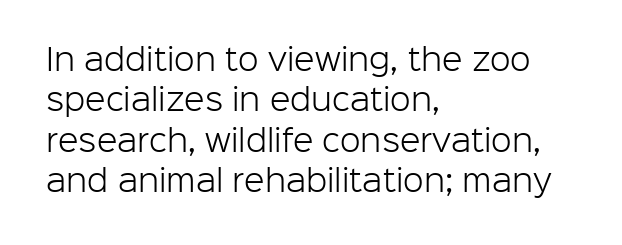
Q: Is the text bold? A: No.
Q: Is the text italic (slanted)? A: No, it is upright.
Q: Is the typeface a serif or a sans-serif typeface? A: Sans-serif.
Q: Is the text underlined? A: No.
Q: How is the paragraph aligned? A: Left-aligned.
Q: Is the spacing between letters normal or unusually wide? A: Normal.
Q: Is the spacing between lines tight, normal or loose? A: Normal.
Q: Width (condensed, normal, or wide)? A: Normal.
Q: Stroke contrast? A: Low.
Q: x-height? A: Medium.
Q: Monospaced? A: No.
